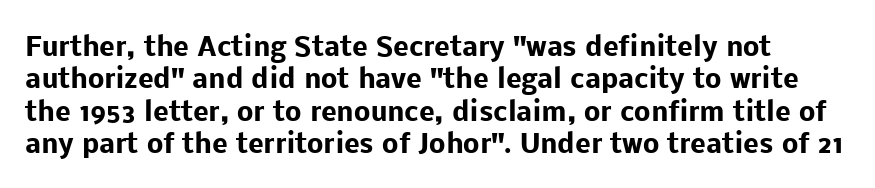
Q: Is the text bold? A: Yes.
Q: Is the text italic (slanted)? A: No, it is upright.
Q: Is the text underlined? A: No.
Q: Is the spacing between letters normal or unusually wide? A: Normal.
Q: Is the spacing between lines tight, normal or loose? A: Normal.
